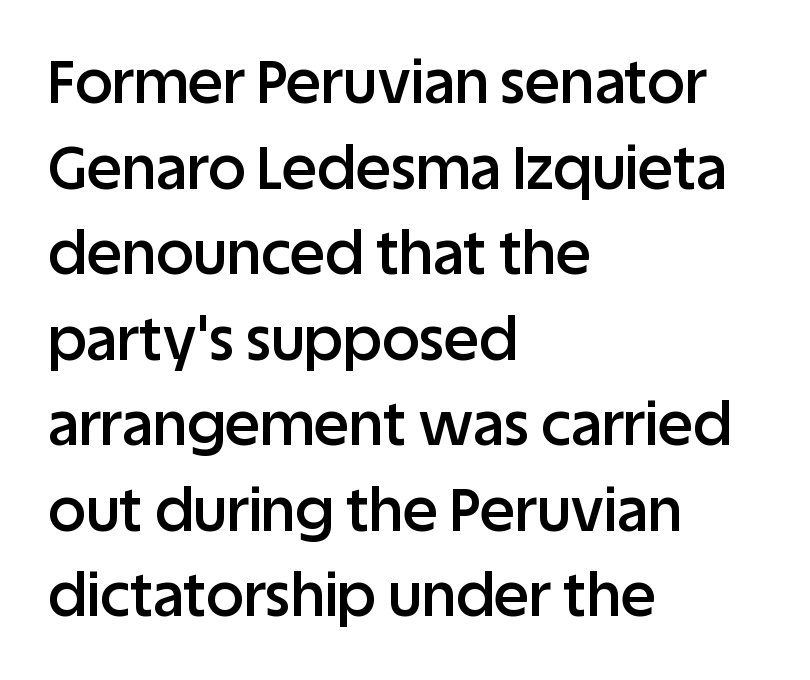
Q: Is the text bold? A: Semi-bold.
Q: Is the text italic (slanted)? A: No, it is upright.
Q: Is the typeface a serif or a sans-serif typeface? A: Sans-serif.
Q: Is the text underlined? A: No.
Q: How is the paragraph aligned? A: Left-aligned.
Q: Is the spacing between letters normal or unusually wide? A: Normal.
Q: Is the spacing between lines tight, normal or loose? A: Normal.
Q: Width (condensed, normal, or wide)? A: Normal.
Q: Stroke contrast? A: Low.
Q: x-height? A: Large.
Q: Monospaced? A: No.
